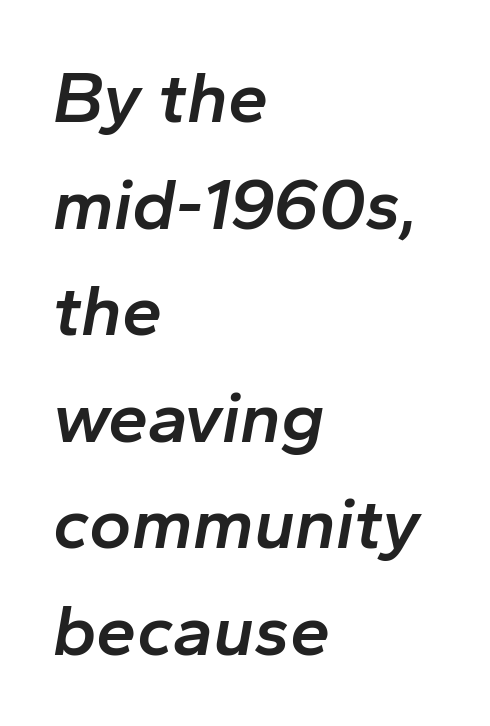
The image shows 72 px semibold type, italic (leaning right); set left-aligned, normal line spacing (1.48x), normal letter spacing, not underlined; low stroke contrast and a medium x-height.
